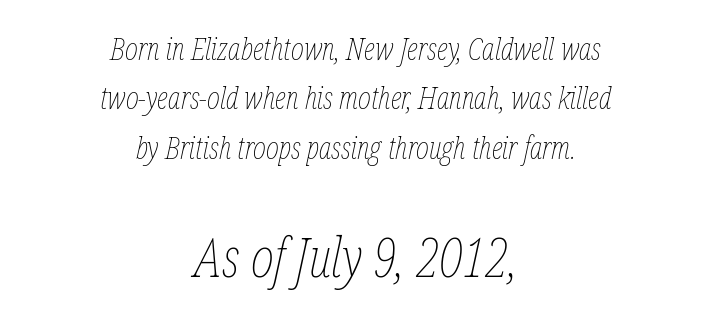
Reading down the column, the eye jumps a familiar distance to each next line. Is the block centered? Yes — each line is placed symmetrically about the middle. Counters stay open thanks to moderate or lighter strokes. Lines of text with bare space underneath. Emphasis-style slanted type is in use. Proportional: the letters do not fall into vertical columns.
